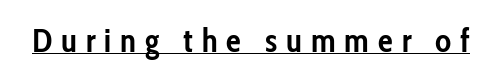
{"serif": "no", "italic": "no", "bold": "yes", "weight": "semibold", "width": "condensed", "stroke_contrast": "low", "x_height": "medium", "monospaced": "no", "underline": "yes", "letter_spacing": "wide", "letter_spacing_em": 0.27, "glyph_px": 33}
